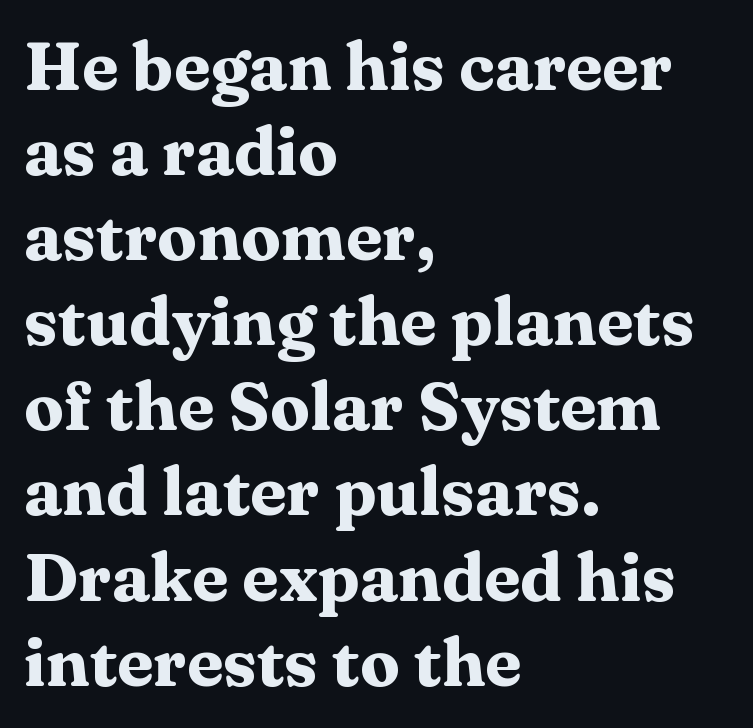
{"serif": "yes", "italic": "no", "bold": "yes", "weight": "heavy", "width": "wide", "stroke_contrast": "medium", "x_height": "medium", "monospaced": "no", "underline": "no", "align": "left", "line_spacing": "normal", "line_spacing_ratio": 1.27, "letter_spacing": "normal", "letter_spacing_em": 0.0, "glyph_px": 67}
